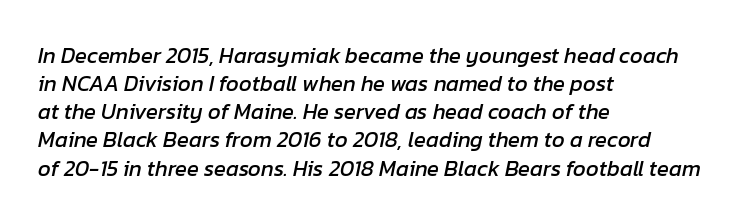
Casual observation: everything's shoved over to the left. Characters are canted at an angle relative to the baseline's perpendicular. Only glyphs here, with clear space below each row. The horizontal fit of the characters is conventional and even. These lines sit exactly where default settings would place them.
